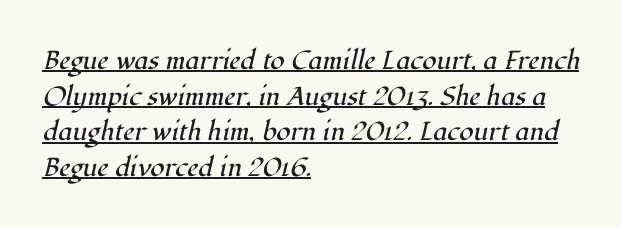
Heaviness? Minimal to ordinary, like unemphasized prose. This rendering features underlined lettering. Quick note: interline space is typical. The text carries the slant typical of an italic or oblique font. Characters follow at the spacing the type designer built in. If you drew a ruler down the left edge, every line would touch it.
